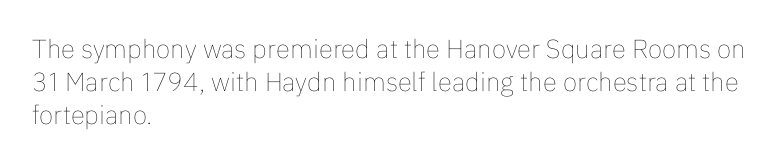
Q: Is the text bold? A: No.
Q: Is the text italic (slanted)? A: No, it is upright.
Q: Is the text underlined? A: No.
Q: How is the paragraph aligned? A: Left-aligned.
Q: Is the spacing between letters normal or unusually wide? A: Normal.
Q: Is the spacing between lines tight, normal or loose? A: Normal.
